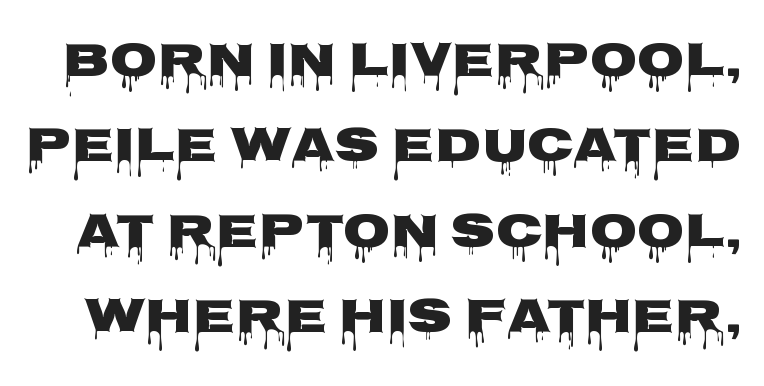
This sample has the flowing, uneven cadence of proportional lettering. Designer's note — italics off, roman on. The rendering shows plain stroke endings on the letterforms — a sans-serif design. Anything drawn beneath the words? Only blank space.
